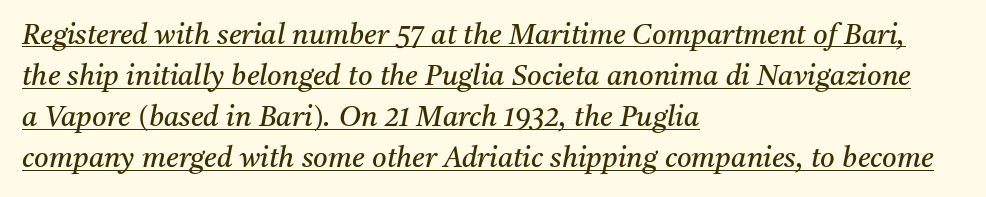
{"serif": "yes", "italic": "yes", "lean": "right", "slant_degrees": 11, "bold": "no", "weight": "regular", "width": "normal", "stroke_contrast": "medium", "x_height": "medium", "monospaced": "no", "underline": "yes", "align": "left", "line_spacing": "normal", "line_spacing_ratio": 1.47, "letter_spacing": "normal", "letter_spacing_em": 0.0, "glyph_px": 28}
